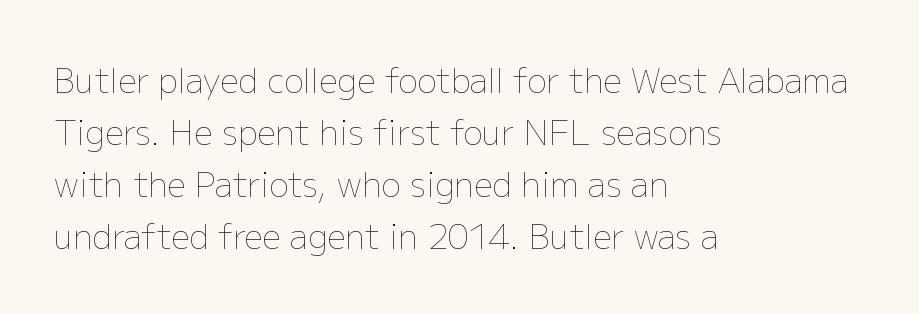
{"italic": "no", "bold": "no", "weight": "thin", "width": "normal", "stroke_contrast": "low", "x_height": "medium", "monospaced": "no", "underline": "no", "align": "left", "line_spacing": "normal", "line_spacing_ratio": 1.58, "letter_spacing": "normal", "letter_spacing_em": 0.0, "glyph_px": 33}
